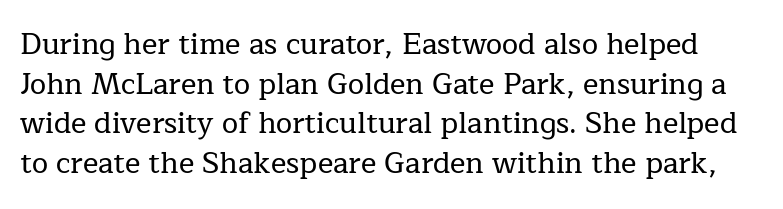
Each row of text sits above clean, open space. Do the characters align in a grid? No, the font is proportional. It's the straight-up-and-down kind of type. What stands out about the letter spacing? Nothing — it is the standard amount. Notice how descenders clear the ascenders below comfortably — that's standard leading. Regarding serifs, this sample has them.
